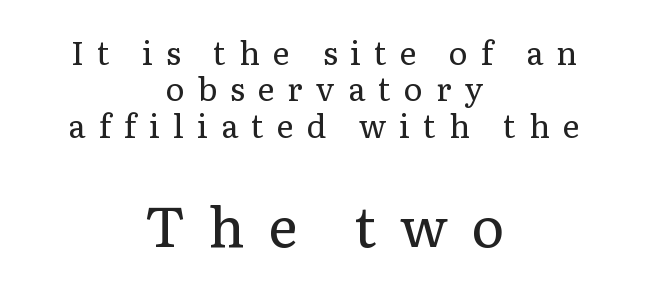
{"serif": "yes", "italic": "no", "bold": "no", "weight": "regular", "width": "normal", "stroke_contrast": "low", "x_height": "medium", "monospaced": "no", "underline": "no", "align": "center", "line_spacing": "tight", "line_spacing_ratio": 1.14, "letter_spacing": "wide", "letter_spacing_em": 0.41, "larger_block": "second", "size_ratio": 1.75, "glyph_px": 56}
